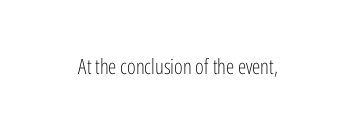
Q: Is the text bold? A: No.
Q: Is the text italic (slanted)? A: No, it is upright.
Q: Is the text underlined? A: No.
Q: Is the spacing between letters normal or unusually wide? A: Normal.
